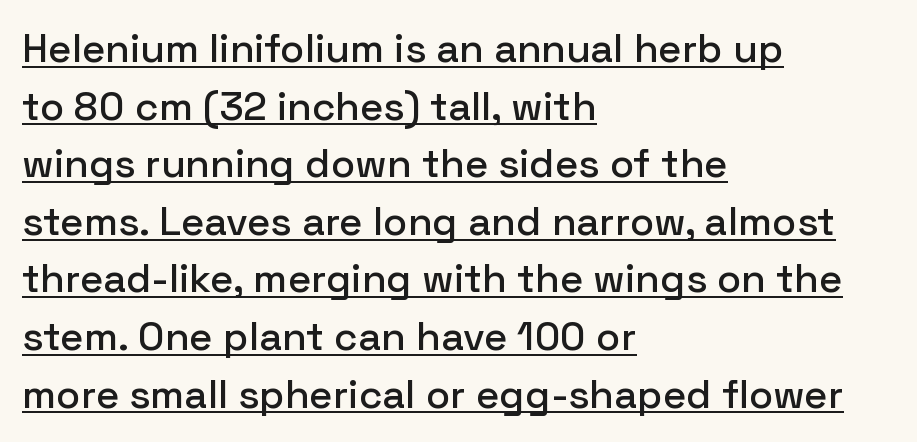
Q: Is the text italic (slanted)? A: No, it is upright.
Q: Is the typeface a serif or a sans-serif typeface? A: Sans-serif.
Q: Is the text underlined? A: Yes.
Q: How is the paragraph aligned? A: Left-aligned.
Q: Is the spacing between letters normal or unusually wide? A: Normal.
Q: Is the spacing between lines tight, normal or loose? A: Normal.
Q: Width (condensed, normal, or wide)? A: Normal.
Q: Stroke contrast? A: Low.
Q: x-height? A: Medium.
Q: Monospaced? A: No.
